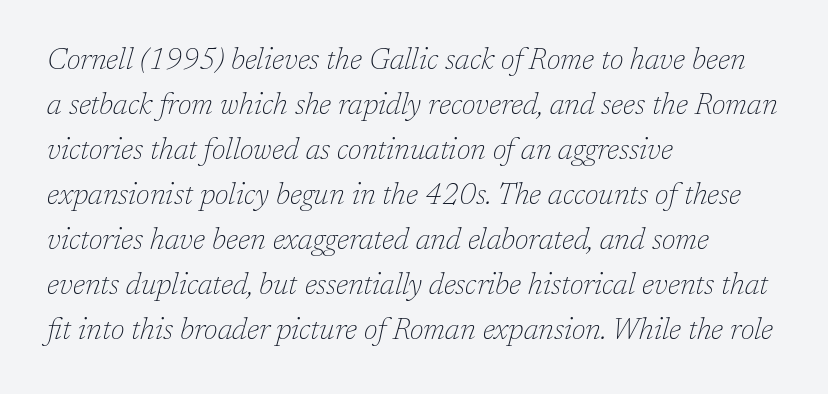
{"serif": "yes", "italic": "yes", "lean": "right", "slant_degrees": 17, "bold": "no", "weight": "thin", "width": "normal", "stroke_contrast": "low", "x_height": "medium", "monospaced": "no", "underline": "no", "align": "left", "line_spacing": "normal", "line_spacing_ratio": 1.55, "letter_spacing": "normal", "letter_spacing_em": 0.0, "glyph_px": 29}
